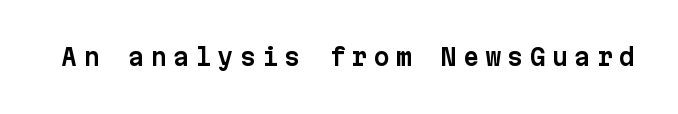
Q: Is the text italic (slanted)? A: No, it is upright.
Q: Is the text underlined? A: No.
Q: Is the spacing between letters normal or unusually wide? A: Unusually wide.
